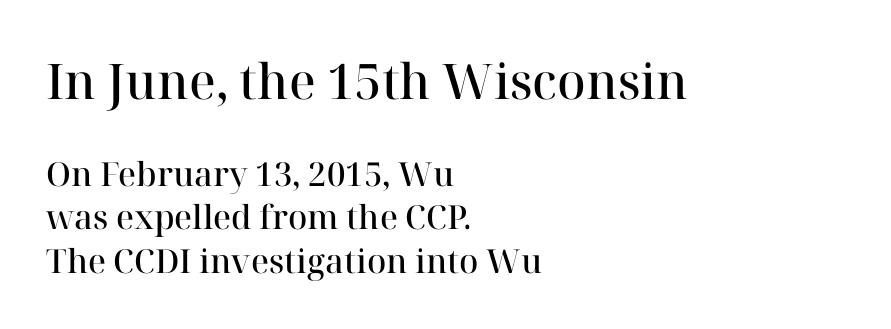
The image shows 49 px semibold serif type, upright; set left-aligned, normal line spacing (1.32x), normal letter spacing, not underlined; the first (top) block is 1.48x larger; high stroke contrast and a medium x-height.
